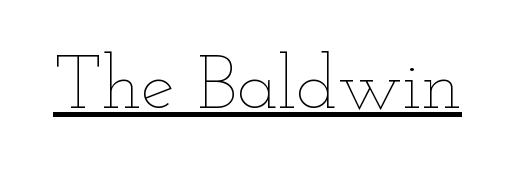
The face used here is proportionally spaced, like ordinary book or web type. The letters stand upright; this is a roman face. No chunkiness to these letters — they're not bold. Words appear dense and cohesive because spacing is normal.
